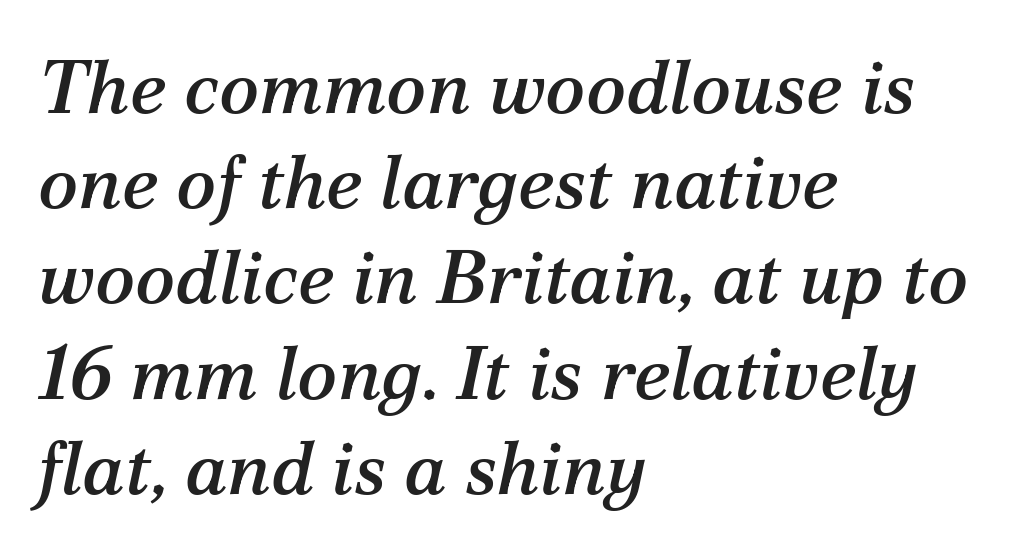
Q: Is the text italic (slanted)? A: Yes, it leans right by about 12 degrees.
Q: Is the typeface a serif or a sans-serif typeface? A: Serif.
Q: Is the text underlined? A: No.
Q: How is the paragraph aligned? A: Left-aligned.
Q: Is the spacing between letters normal or unusually wide? A: Normal.
Q: Is the spacing between lines tight, normal or loose? A: Normal.
Q: Width (condensed, normal, or wide)? A: Normal.
Q: Stroke contrast? A: Medium.
Q: x-height? A: Medium.
Q: Monospaced? A: No.
